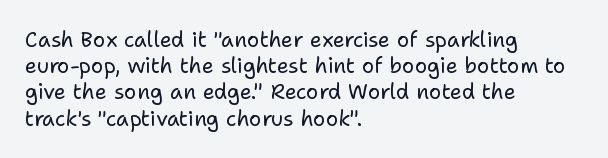
Q: Is the text bold? A: No.
Q: Is the text italic (slanted)? A: No, it is upright.
Q: Is the text underlined? A: No.
Q: How is the paragraph aligned? A: Left-aligned.
Q: Is the spacing between letters normal or unusually wide? A: Normal.
Q: Is the spacing between lines tight, normal or loose? A: Normal.
